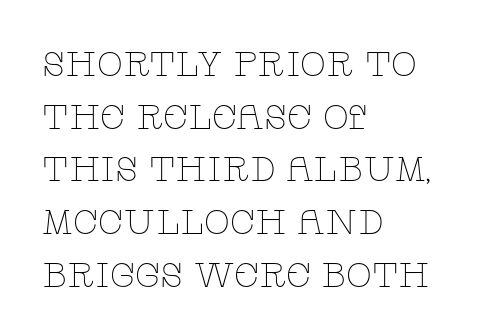
The image shows 34 px thin, wide serif type, upright; set left-aligned, normal line spacing (1.55x), normal letter spacing, not underlined; low stroke contrast and a large x-height.
